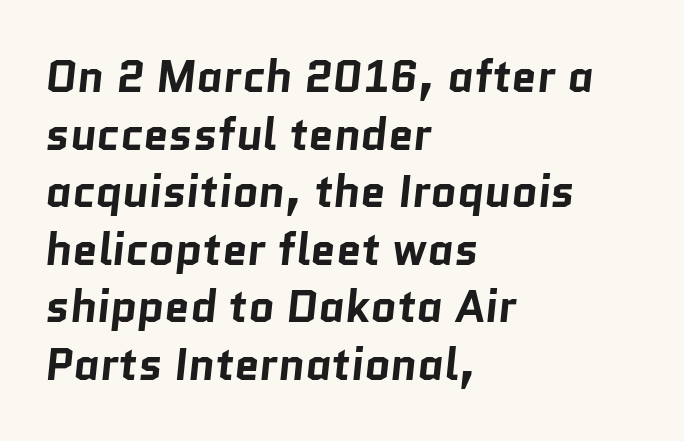
{"serif": "no", "bold": "yes", "weight": "bold", "width": "normal", "stroke_contrast": "low", "x_height": "medium", "monospaced": "no", "underline": "no", "align": "left", "line_spacing": "normal", "line_spacing_ratio": 1.28, "letter_spacing": "normal", "letter_spacing_em": 0.0, "glyph_px": 45}
